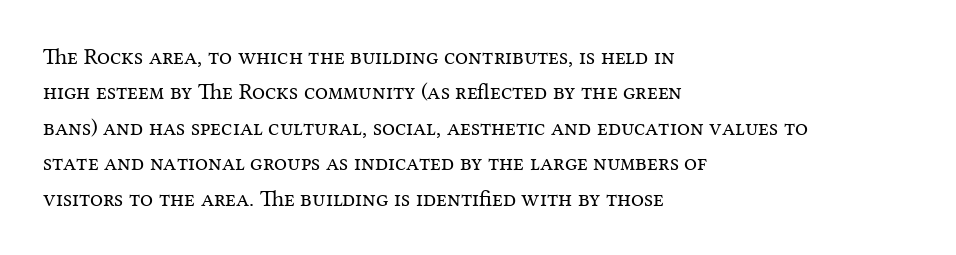
The image shows 23 px text type, upright; set left-aligned, normal line spacing (1.54x), normal letter spacing, not underlined.
